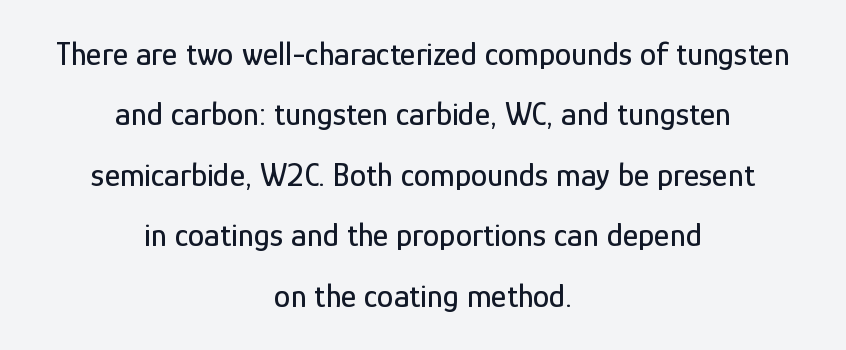
Q: Is the text italic (slanted)? A: No, it is upright.
Q: Is the typeface a serif or a sans-serif typeface? A: Sans-serif.
Q: Is the text underlined? A: No.
Q: How is the paragraph aligned? A: Centered.
Q: Is the spacing between letters normal or unusually wide? A: Normal.
Q: Width (condensed, normal, or wide)? A: Condensed.
Q: Stroke contrast? A: Low.
Q: x-height? A: Medium.
Q: Monospaced? A: No.
